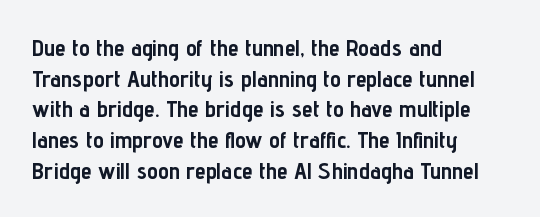
{"italic": "no", "bold": "yes", "underline": "no", "align": "left", "line_spacing": "normal", "line_spacing_ratio": 1.28, "letter_spacing": "normal", "letter_spacing_em": 0.0, "glyph_px": 24}
